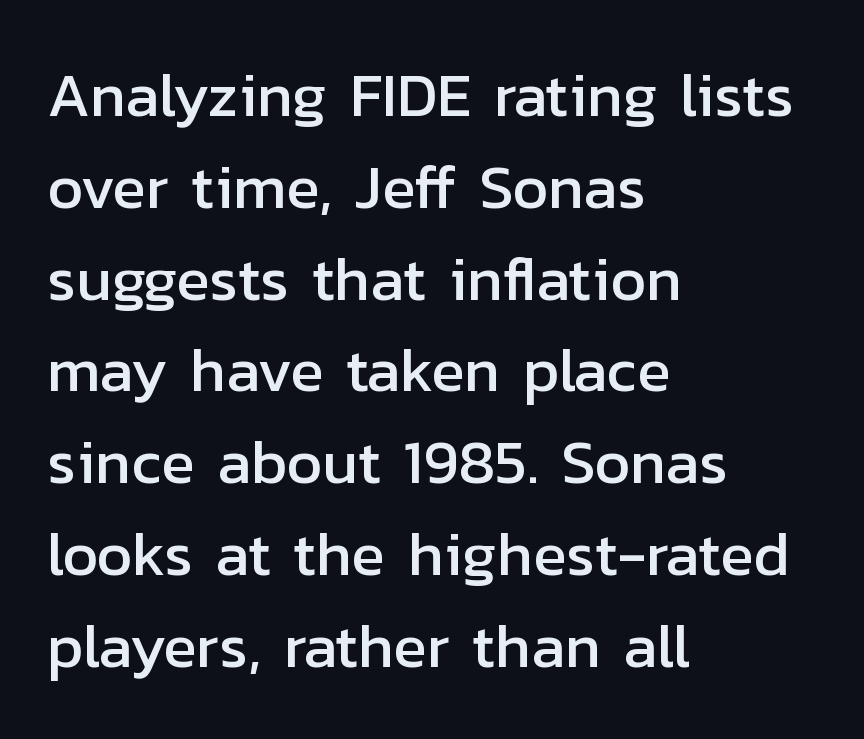
The image shows 62 px sans-serif type, upright; set left-aligned, normal line spacing (1.48x), normal letter spacing, not underlined; low stroke contrast and a medium x-height.
